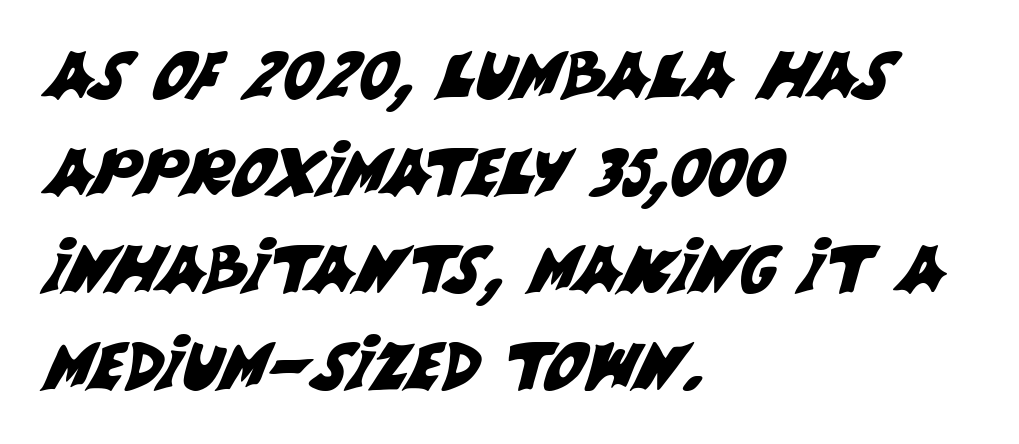
Nope, no serifs anywhere on these letters. These lines stack with their left ends in a neat column. Students, note that the glyphs here touch the page at normal intervals. Do the characters align in a grid? No, the font is proportional.
